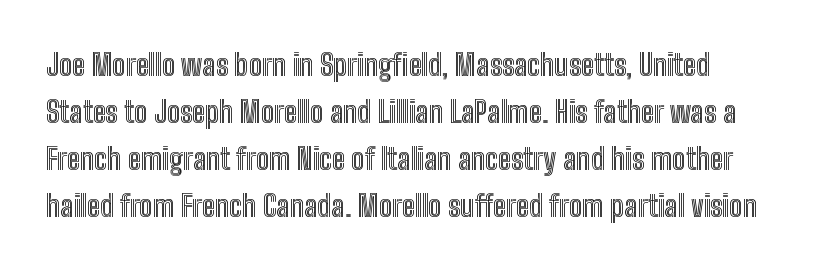
The rendering uses natural spacing where letterforms have individual widths. Vertically, the passage feels balanced, rows spaced as you'd expect. Rule under the text: the space is simply empty. No italicization has been applied; the sample stays upright.
